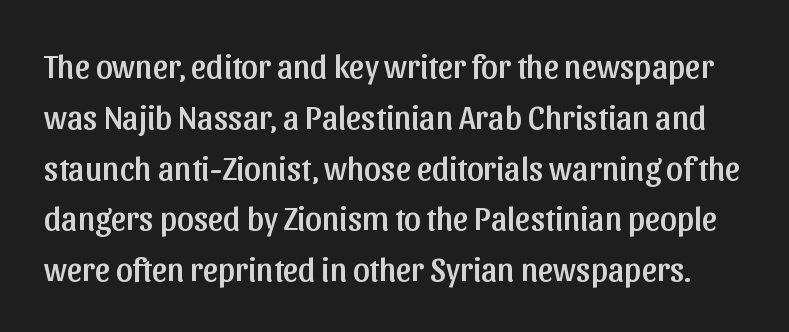
Lines of text with bare space underneath. Proportional: the letters do not fall into vertical columns. The typeface chosen for these lines omits serifs. These lines keep a tight, regular rhythm from letter to letter. The specimen reads as upright at a glance.
